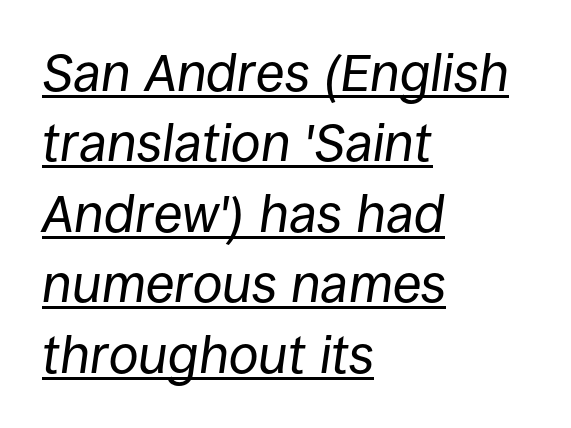
{"italic": "yes", "lean": "right", "slant_degrees": 8, "bold": "no", "weight": "regular", "width": "normal", "stroke_contrast": "low", "x_height": "large", "monospaced": "no", "underline": "yes", "align": "left", "line_spacing": "normal", "line_spacing_ratio": 1.33, "letter_spacing": "normal", "letter_spacing_em": 0.0, "glyph_px": 53}
